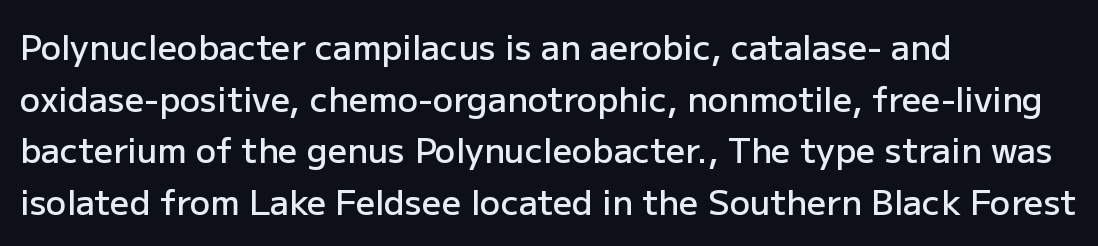
Designer's note — italics off, roman on. Set as a demibold, roughly 600 on the weight scale. How would I describe the line gaps? Plain and ordinary. The letters sit at their default tracking, neither squeezed nor spread.
